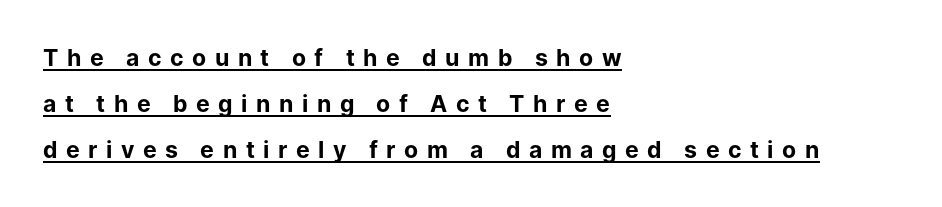
The image shows 23 px bold type, upright; set left-aligned, loose line spacing (2.0x), unusually wide letter spacing (+0.37 em), underlined.
